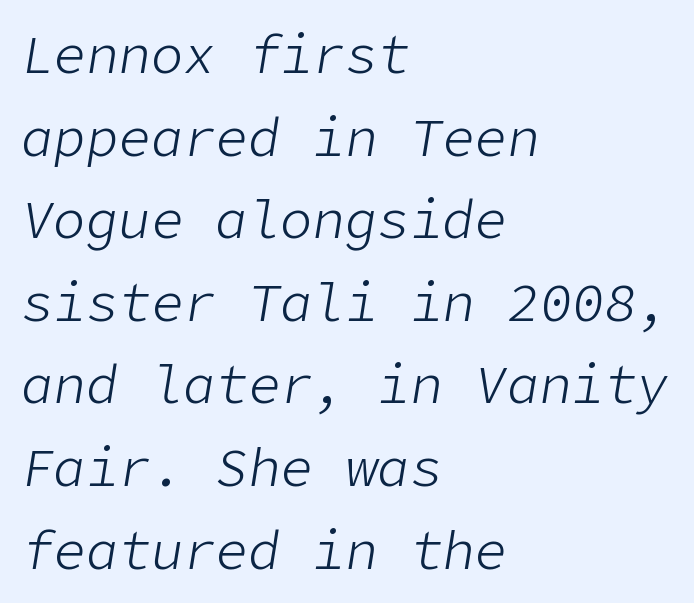
The image shows 54 px light type, italic (leaning right); set left-aligned, normal line spacing (1.53x), normal letter spacing, not underlined; low stroke contrast and a medium x-height.
